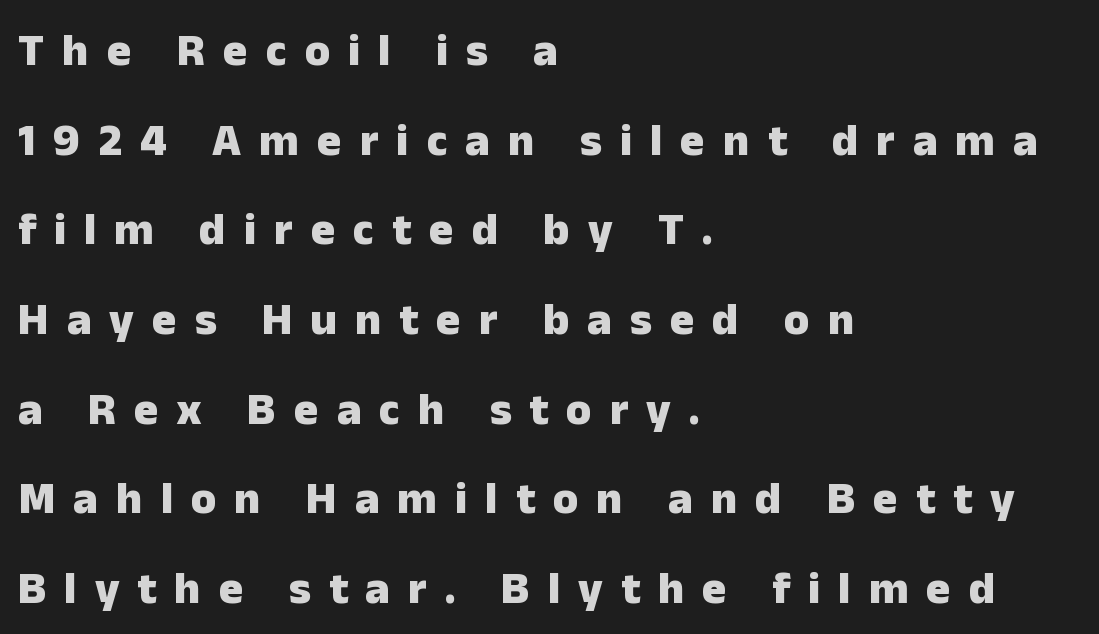
The image shows 46 px heavy sans-serif type, upright; set left-aligned, loose line spacing (1.95x), unusually wide letter spacing (+0.39 em), not underlined; low stroke contrast and a medium x-height.
